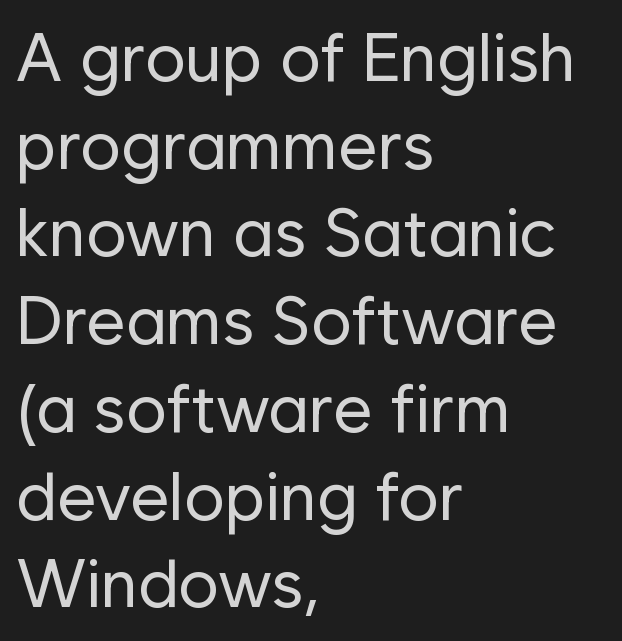
{"serif": "no", "italic": "no", "bold": "no", "weight": "regular", "width": "normal", "stroke_contrast": "low", "x_height": "medium", "monospaced": "no", "underline": "no", "align": "left", "line_spacing": "normal", "line_spacing_ratio": 1.29, "letter_spacing": "normal", "letter_spacing_em": 0.0, "glyph_px": 68}
